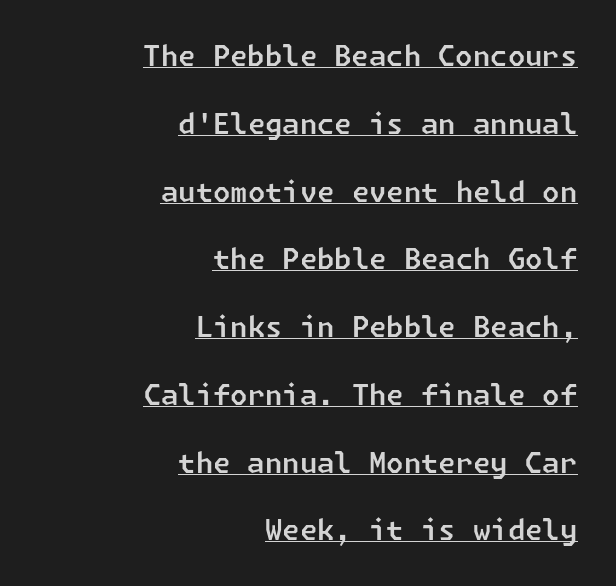
{"serif": "no", "width": "normal", "stroke_contrast": "low", "x_height": "medium", "underline": "yes", "align": "right", "line_spacing": "loose", "line_spacing_ratio": 2.42, "letter_spacing": "normal", "letter_spacing_em": 0.0, "glyph_px": 28}
